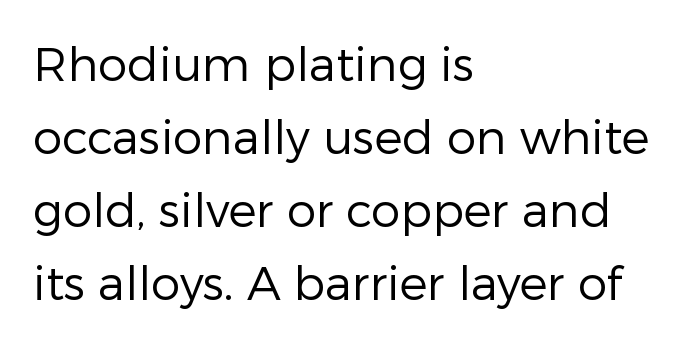
The image shows 47 px regular-weight sans-serif type, upright; set left-aligned, normal line spacing (1.55x), normal letter spacing, not underlined; low stroke contrast and a medium x-height.
